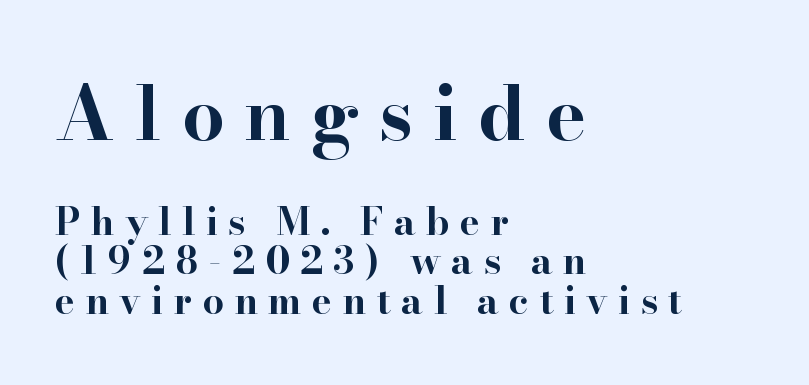
The image shows 75 px bold, wide serif type, upright; set left-aligned, tight line spacing (1.03x), unusually wide letter spacing (+0.27 em), not underlined; the first (top) block is 1.97x larger; high stroke contrast and a small x-height.
